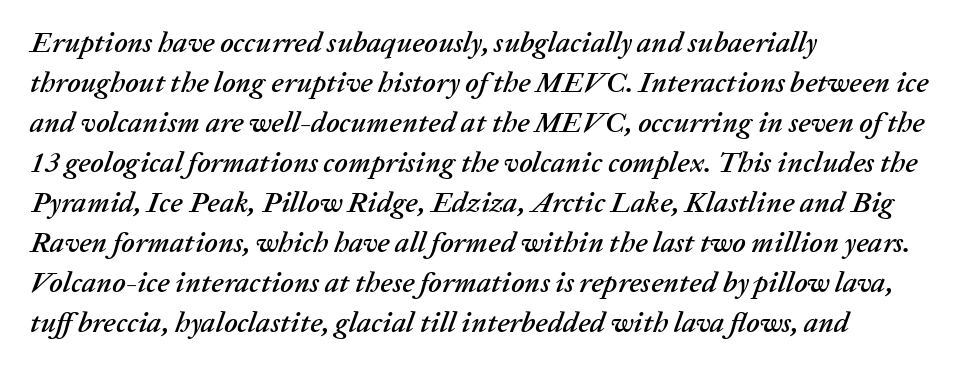
Anything drawn beneath the words? Only blank space. The rendering uses a moderate line-height, typical for paragraphs. Students, note that the glyphs here touch the page at normal intervals. All the whitespace from short lines collects on the right. If you drew a line through each stem, it would be angled. Looks like regular typesetting: each glyph gets only the width it needs.
